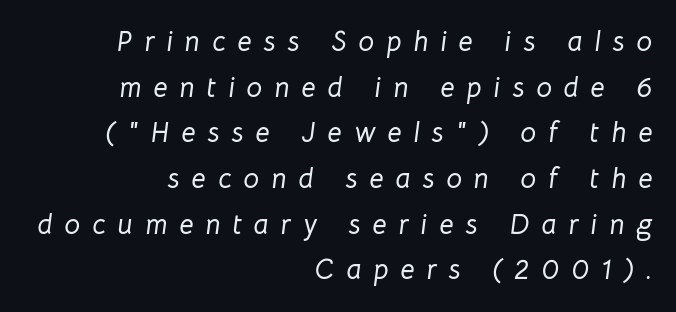
The image shows 28 px text type, italic (leaning right); set right-aligned, normal line spacing (1.63x), unusually wide letter spacing (+0.43 em), not underlined; low stroke contrast and a medium x-height.
